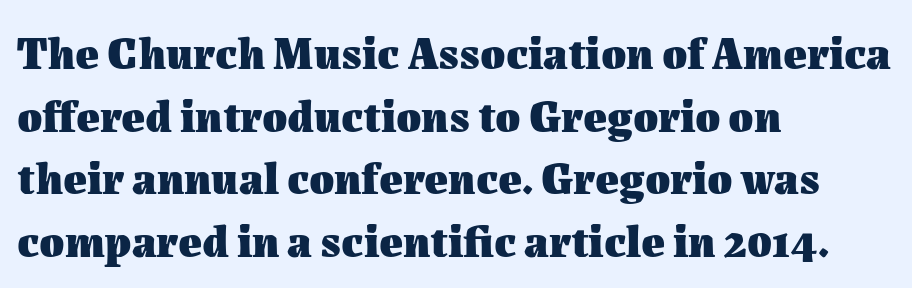
{"italic": "no", "bold": "yes", "weight": "heavy", "width": "normal", "stroke_contrast": "medium", "x_height": "medium", "monospaced": "no", "underline": "no", "align": "left", "line_spacing": "normal", "line_spacing_ratio": 1.39, "letter_spacing": "normal", "letter_spacing_em": 0.0, "glyph_px": 45}
